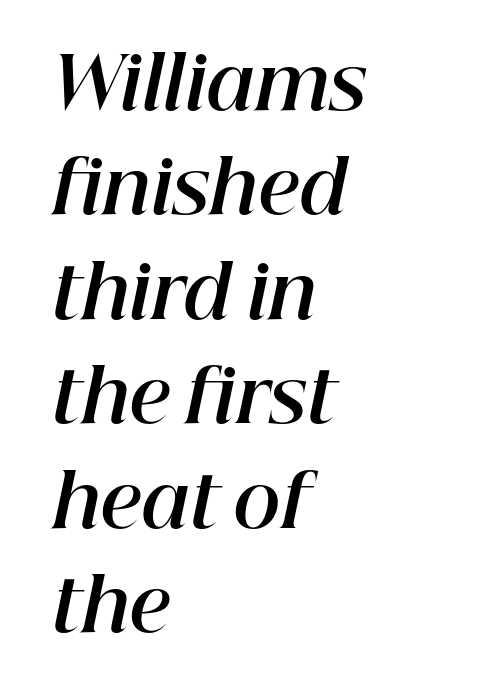
Q: Is the text bold? A: Yes.
Q: Is the text italic (slanted)? A: Yes, it leans right by about 12 degrees.
Q: Is the text underlined? A: No.
Q: How is the paragraph aligned? A: Left-aligned.
Q: Is the spacing between letters normal or unusually wide? A: Normal.
Q: Is the spacing between lines tight, normal or loose? A: Normal.
Q: Width (condensed, normal, or wide)? A: Normal.
Q: Stroke contrast? A: High.
Q: x-height? A: Medium.
Q: Monospaced? A: No.
